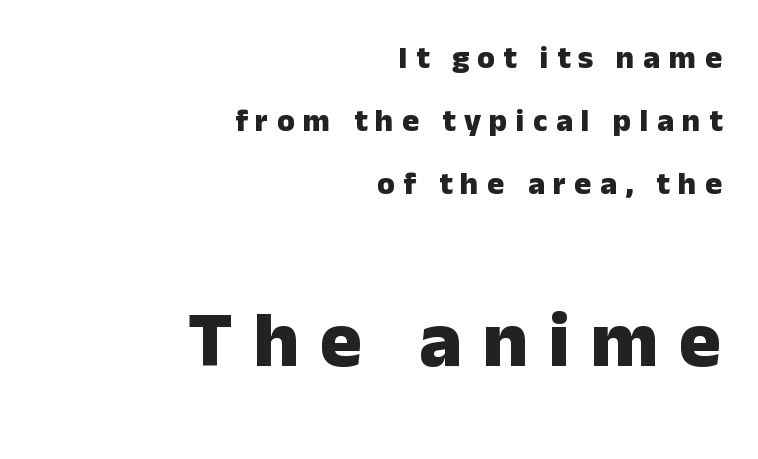
Compared with typical body copy, the letter spacing here is much looser. Regarding serifs, this sample does without them. This block would shrink considerably if given ordinary leading; it's expanded now. The letters in the lower block stand taller than those in the block above.
